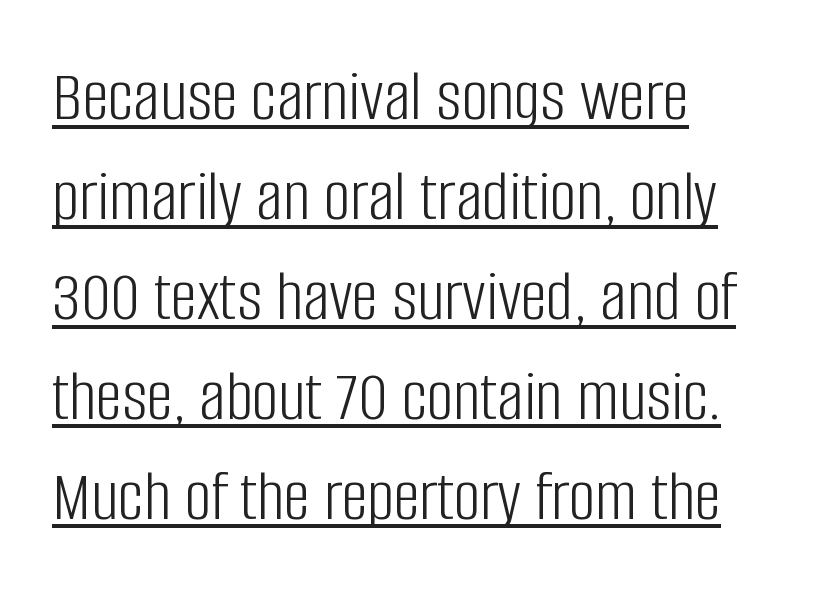
Q: Is the text bold? A: No.
Q: Is the text italic (slanted)? A: No, it is upright.
Q: Is the typeface a serif or a sans-serif typeface? A: Sans-serif.
Q: Is the text underlined? A: Yes.
Q: How is the paragraph aligned? A: Left-aligned.
Q: Is the spacing between letters normal or unusually wide? A: Normal.
Q: Is the spacing between lines tight, normal or loose? A: Normal.
Q: Width (condensed, normal, or wide)? A: Condensed.
Q: Stroke contrast? A: Low.
Q: x-height? A: Large.
Q: Monospaced? A: No.
